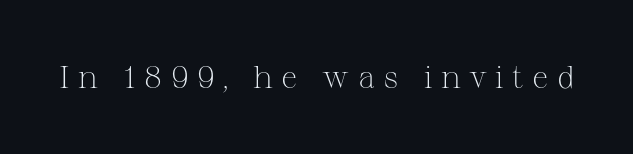
The image shows 32 px light serif type, upright; set unusually wide letter spacing (+0.26 em), not underlined; medium stroke contrast and a medium x-height.
